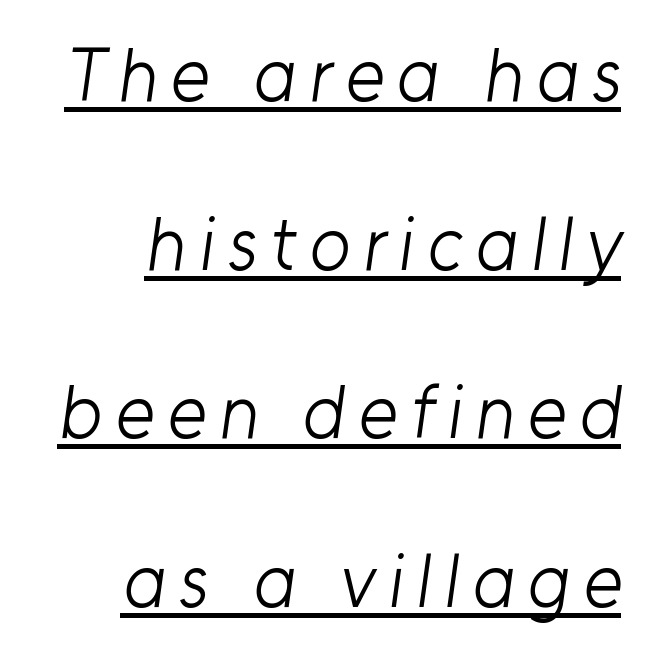
Q: Is the text bold? A: No.
Q: Is the typeface a serif or a sans-serif typeface? A: Sans-serif.
Q: Is the text underlined? A: Yes.
Q: How is the paragraph aligned? A: Right-aligned.
Q: Is the spacing between lines tight, normal or loose? A: Loose.
Q: Width (condensed, normal, or wide)? A: Normal.
Q: Stroke contrast? A: Low.
Q: x-height? A: Medium.
Q: Monospaced? A: No.
